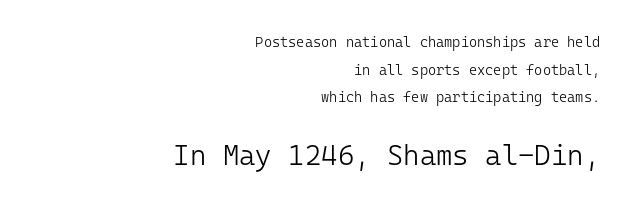
Q: Is the text bold? A: No.
Q: Is the text italic (slanted)? A: No, it is upright.
Q: Is the typeface a serif or a sans-serif typeface? A: Sans-serif.
Q: Is the text underlined? A: No.
Q: How is the paragraph aligned? A: Right-aligned.
Q: Is the spacing between letters normal or unusually wide? A: Normal.
Q: Is the spacing between lines tight, normal or loose? A: Loose.
Q: Which block of text is set in a larger size, the first (top) or the second (bottom)? A: The second (bottom) one.
Q: Width (condensed, normal, or wide)? A: Normal.
Q: Stroke contrast? A: Low.
Q: x-height? A: Medium.
Q: Monospaced? A: Yes.
